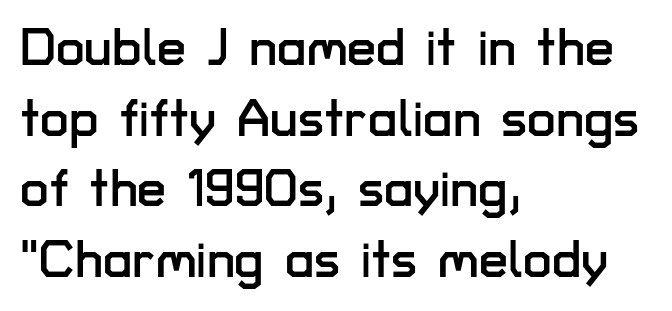
Summary of vertical rhythm: regular, with standard interline spacing. Nope, no serifs anywhere on these letters. Notice how the stems are strictly vertical — no italics here. Horizontal alignment here is leftward, the default for most running prose. Nobody drew a line under any word here.
